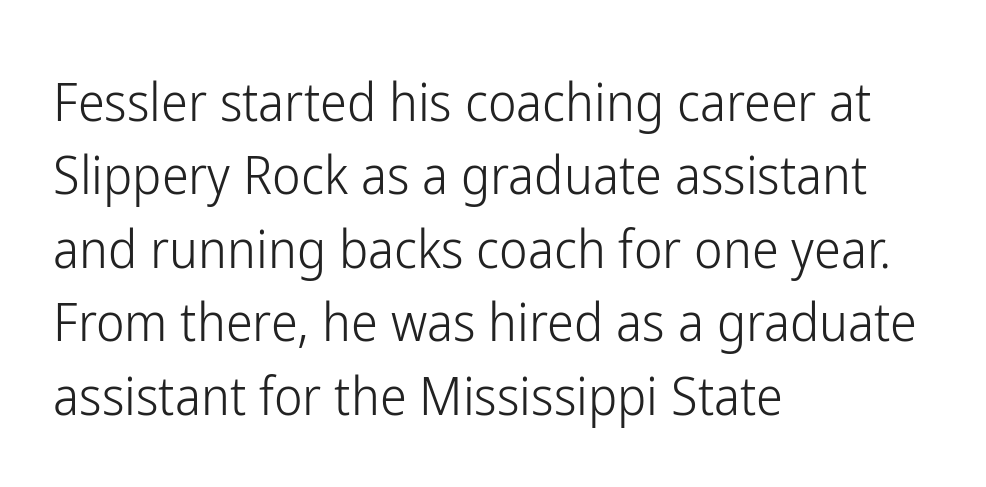
{"serif": "no", "italic": "no", "bold": "no", "weight": "light", "width": "condensed", "stroke_contrast": "low", "x_height": "medium", "monospaced": "no", "underline": "no", "align": "left", "line_spacing": "normal", "line_spacing_ratio": 1.36, "letter_spacing": "normal", "letter_spacing_em": 0.0, "glyph_px": 54}
